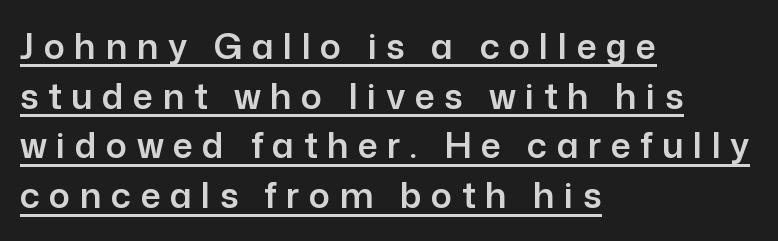
Is there much room between lines? A standard amount, neither cramped nor airy. Each line of the rendering has a horizontal stroke beneath the glyphs. Where is the straight margin? On the left. Letterform terminals end flat and unadorned throughout the passage. Notice how the stems are strictly vertical — no italics here.
